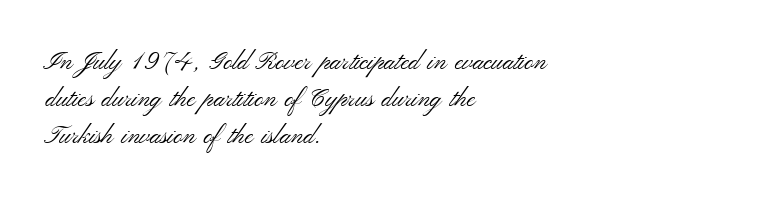
Q: Is the text bold? A: No.
Q: Is the text italic (slanted)? A: Yes.
Q: Is the text underlined? A: No.
Q: How is the paragraph aligned? A: Left-aligned.
Q: Is the spacing between letters normal or unusually wide? A: Normal.
Q: Is the spacing between lines tight, normal or loose? A: Normal.
